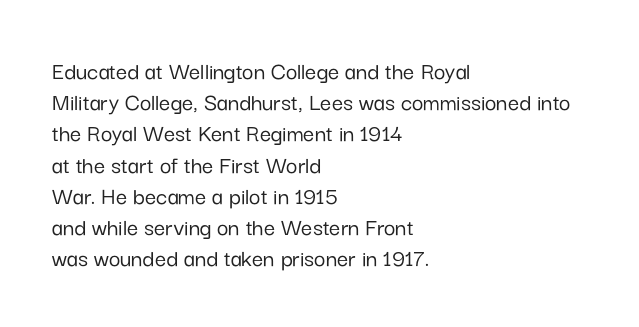
The image shows 25 px text type, upright; set left-aligned, normal line spacing (1.25x), normal letter spacing, not underlined.
